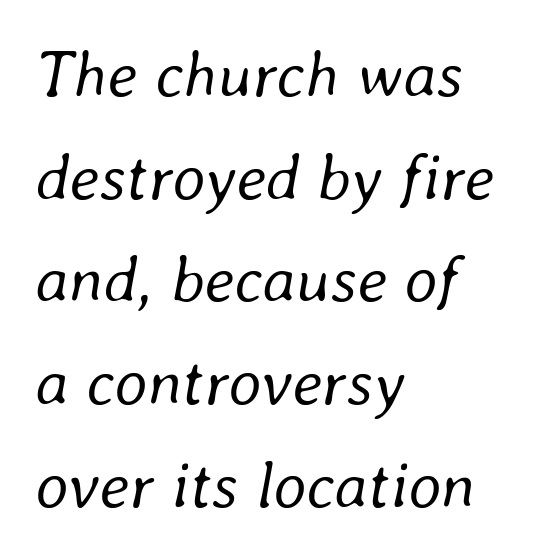
Which margin do the lines hug? The left one — the right edge is uneven. Varying glyph widths throughout — classic text-font behaviour. The strip under each line holds only bare page. A normal amount of white space separates one row of letters from the next.
